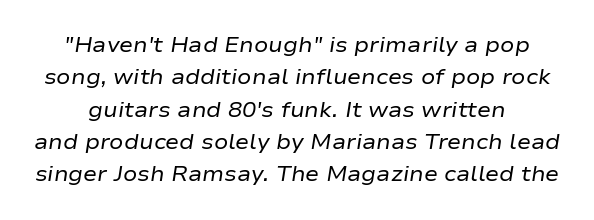
The image shows 21 px text type, italic (leaning right); set normal line spacing (1.54x), normal letter spacing, not underlined.
